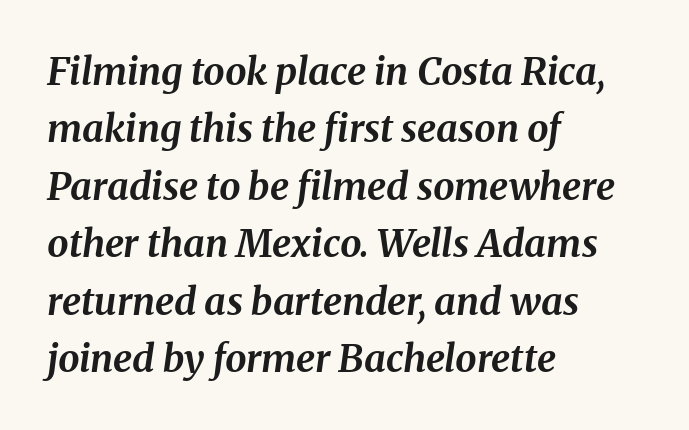
The image shows 38 px bold type, italic (leaning right); set left-aligned, normal line spacing (1.51x), normal letter spacing, not underlined; medium stroke contrast and a medium x-height.
